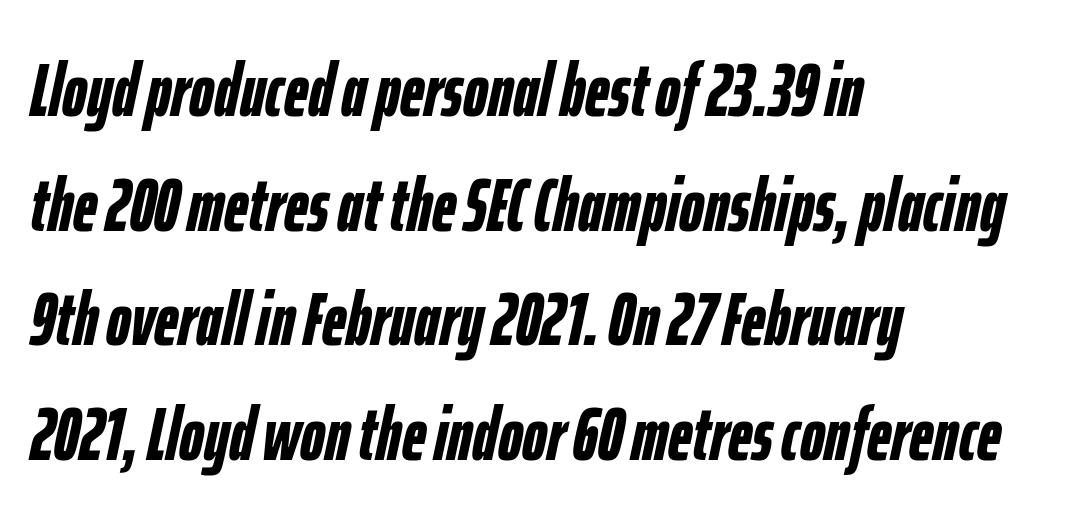
{"italic": "yes", "lean": "right", "slant_degrees": 12, "bold": "yes", "weight": "semibold", "width": "condensed", "stroke_contrast": "low", "x_height": "medium", "monospaced": "no", "underline": "no", "align": "left", "line_spacing": "normal", "line_spacing_ratio": 1.53, "letter_spacing": "normal", "letter_spacing_em": 0.0, "glyph_px": 75}
